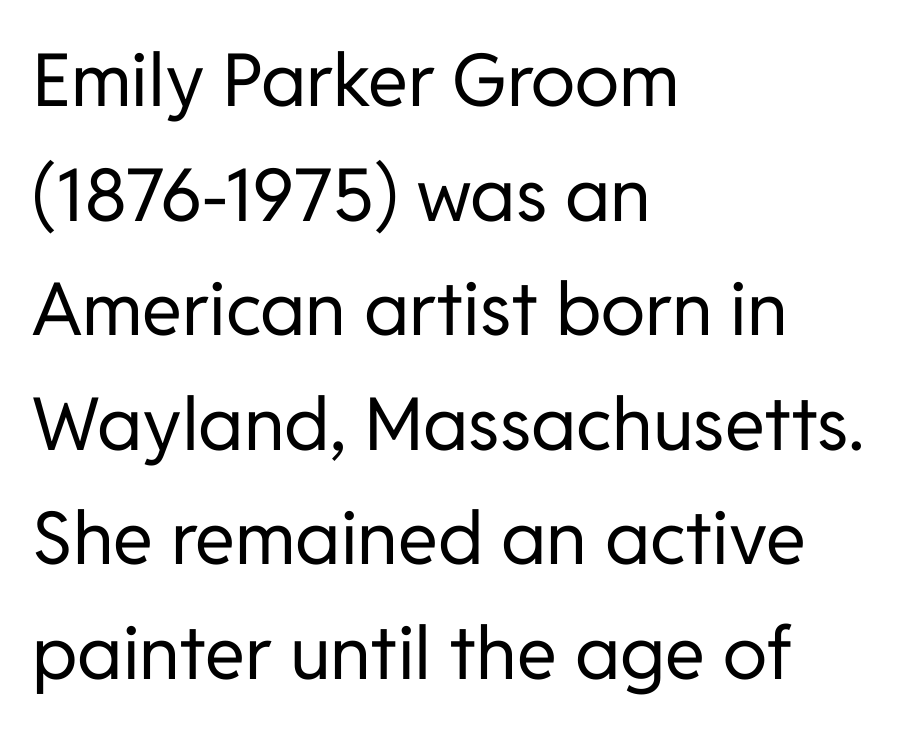
Q: Is the text bold? A: No.
Q: Is the text italic (slanted)? A: No, it is upright.
Q: Is the typeface a serif or a sans-serif typeface? A: Sans-serif.
Q: Is the text underlined? A: No.
Q: How is the paragraph aligned? A: Left-aligned.
Q: Is the spacing between letters normal or unusually wide? A: Normal.
Q: Is the spacing between lines tight, normal or loose? A: Normal.
Q: Width (condensed, normal, or wide)? A: Normal.
Q: Stroke contrast? A: Low.
Q: x-height? A: Medium.
Q: Monospaced? A: No.
